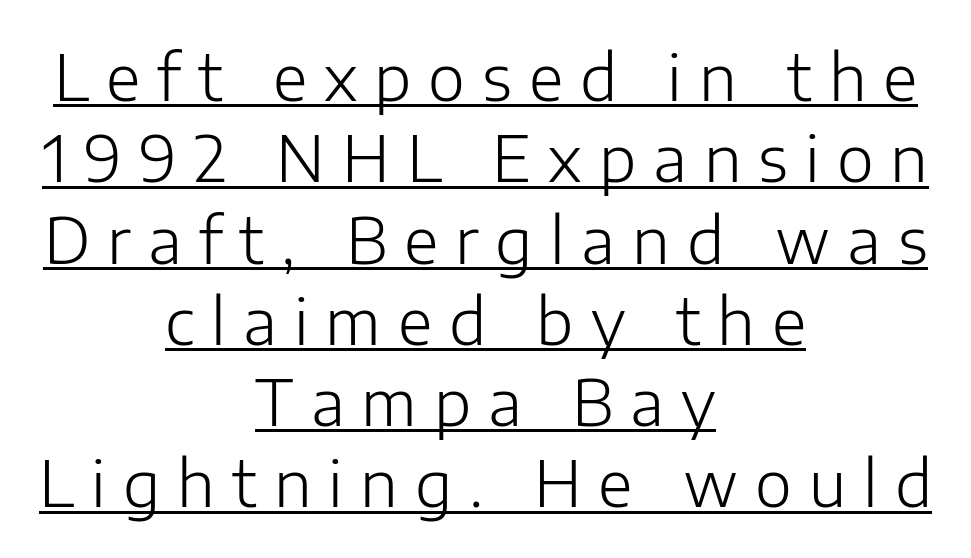
The image shows 63 px light sans-serif type, upright; set centered, normal line spacing (1.29x), unusually wide letter spacing (+0.27 em), underlined; low stroke contrast and a medium x-height.
